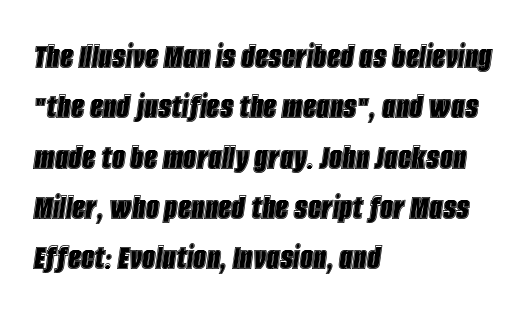
The image shows 37 px condensed type, italic (leaning right); set left-aligned, normal line spacing (1.36x), normal letter spacing, not underlined; a large x-height.
